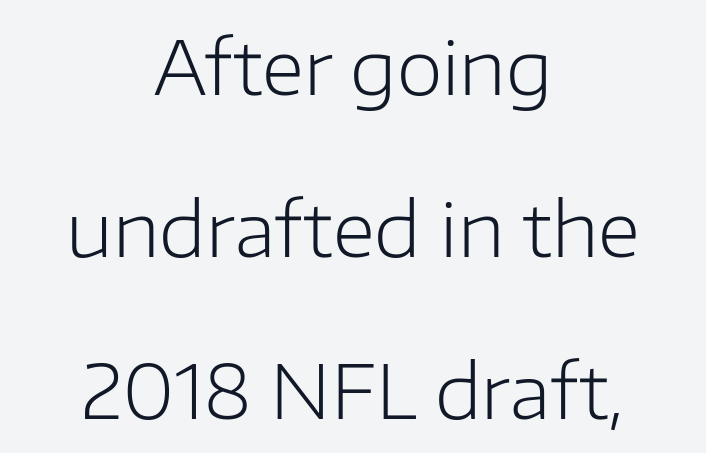
Q: Is the text bold? A: No.
Q: Is the text italic (slanted)? A: No, it is upright.
Q: Is the typeface a serif or a sans-serif typeface? A: Sans-serif.
Q: Is the text underlined? A: No.
Q: How is the paragraph aligned? A: Centered.
Q: Is the spacing between letters normal or unusually wide? A: Normal.
Q: Is the spacing between lines tight, normal or loose? A: Loose.
Q: Width (condensed, normal, or wide)? A: Normal.
Q: Stroke contrast? A: Low.
Q: x-height? A: Medium.
Q: Monospaced? A: No.
